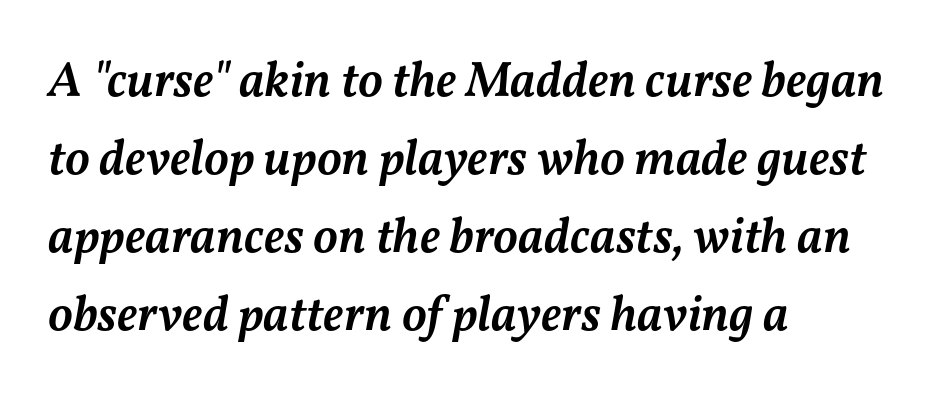
The image shows 50 px semibold type, italic (leaning right); set left-aligned, normal line spacing (1.56x), normal letter spacing, not underlined; medium stroke contrast and a medium x-height.
